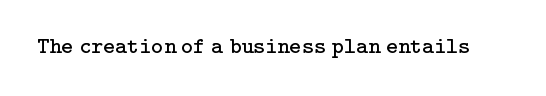
{"italic": "no", "bold": "no", "underline": "no", "letter_spacing": "normal", "letter_spacing_em": 0.0, "glyph_px": 23}
